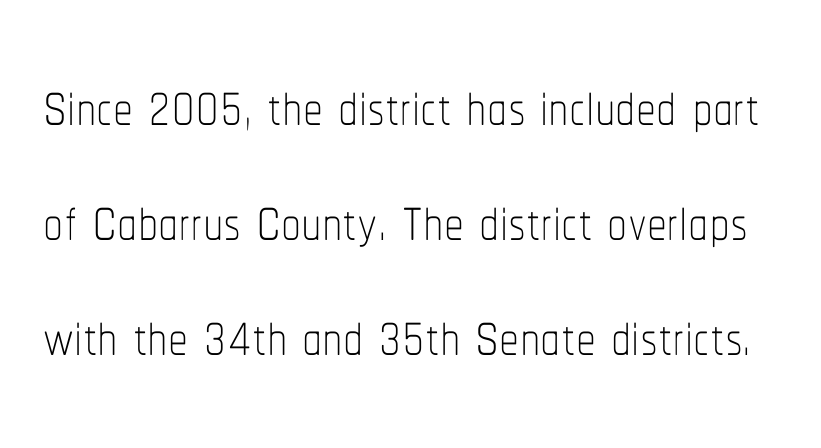
Q: Is the text bold? A: No.
Q: Is the text italic (slanted)? A: No, it is upright.
Q: Is the text underlined? A: No.
Q: Is the spacing between letters normal or unusually wide? A: Normal.
Q: Is the spacing between lines tight, normal or loose? A: Normal.
Q: Width (condensed, normal, or wide)? A: Condensed.
Q: Stroke contrast? A: Low.
Q: x-height? A: Medium.
Q: Monospaced? A: No.
